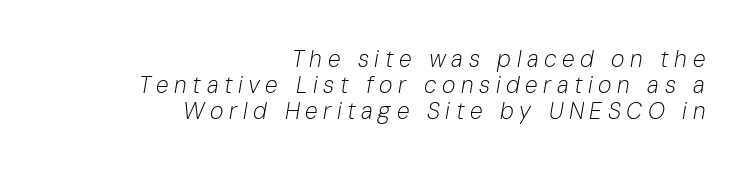
Q: Is the text bold? A: No.
Q: Is the text italic (slanted)? A: Yes, it leans right by about 10 degrees.
Q: Is the text underlined? A: No.
Q: How is the paragraph aligned? A: Right-aligned.
Q: Is the spacing between letters normal or unusually wide? A: Unusually wide.
Q: Is the spacing between lines tight, normal or loose? A: Tight.
